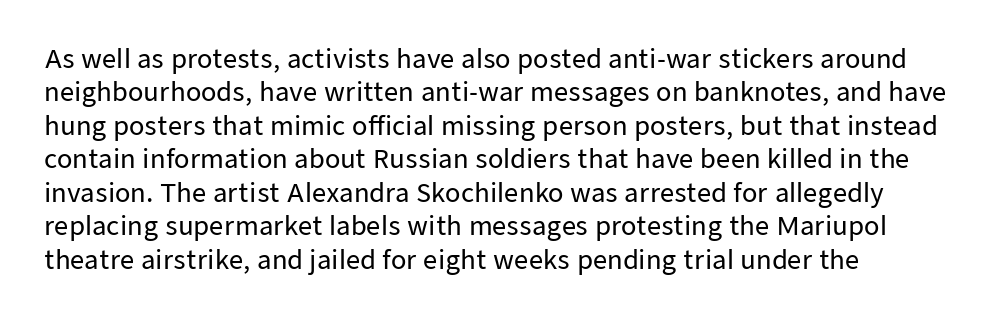
{"italic": "no", "underline": "no", "align": "left", "line_spacing": "normal", "line_spacing_ratio": 1.34, "letter_spacing": "normal", "letter_spacing_em": 0.0, "glyph_px": 25}
